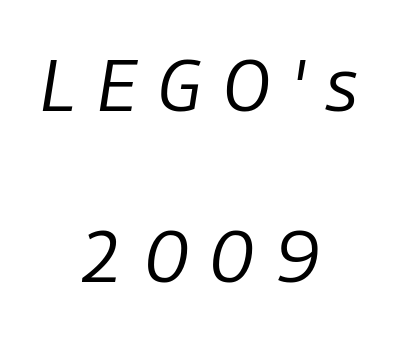
Is the type slanted? Yes — the strokes lean at a clear angle. Loose tracking; the words dissolve into strings of separated letters. Think of a printed novel: that variable character pitch is what you see here. The gap between lines stays unmarked.
